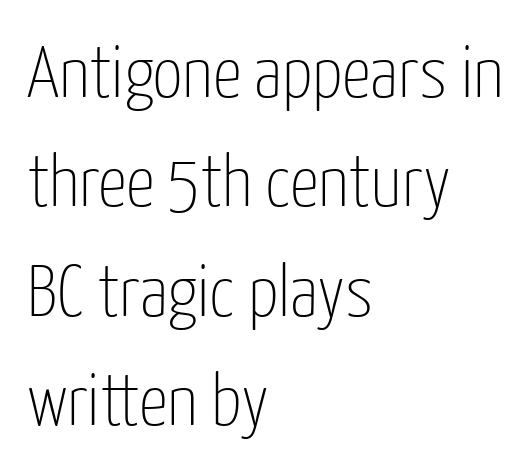
The image shows 73 px thin, condensed sans-serif type, upright; set left-aligned, normal line spacing (1.5x), normal letter spacing, not underlined; low stroke contrast and a medium x-height.
